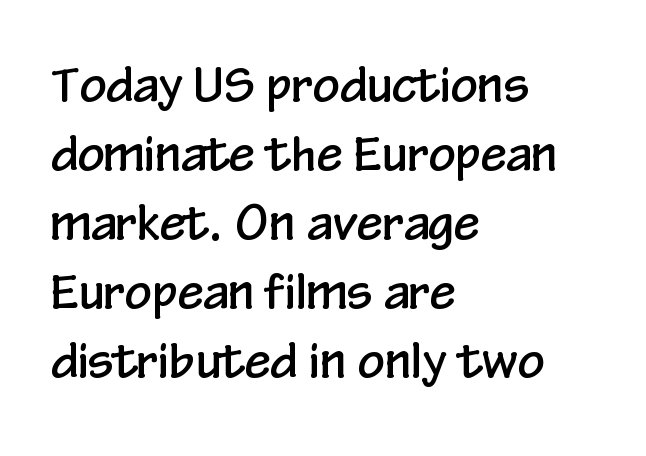
The image shows 47 px condensed sans-serif type, upright; set left-aligned, normal line spacing (1.47x), normal letter spacing, not underlined; low stroke contrast and a medium x-height.
